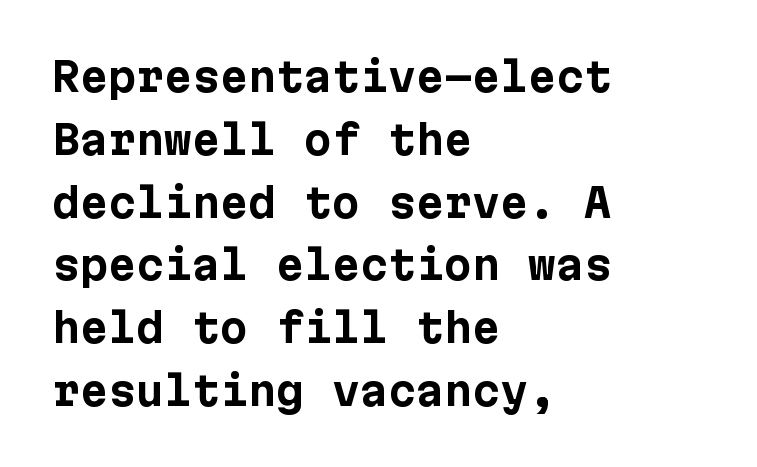
As a designer I'd log this as weight 700, bold. Glyph-to-glyph distance matches everyday printed text. Posture: vertical. Type without underlining.
